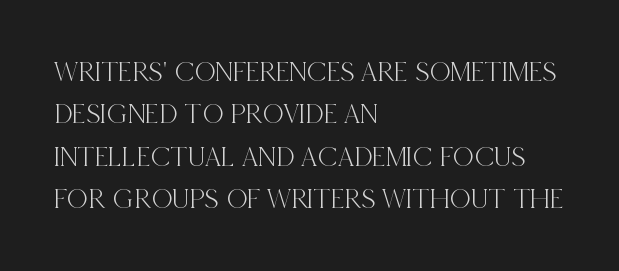
{"serif": "yes", "italic": "no", "width": "condensed", "x_height": "large", "monospaced": "no", "underline": "no", "align": "left", "line_spacing": "normal", "line_spacing_ratio": 1.46, "letter_spacing": "normal", "letter_spacing_em": 0.0, "glyph_px": 29}
